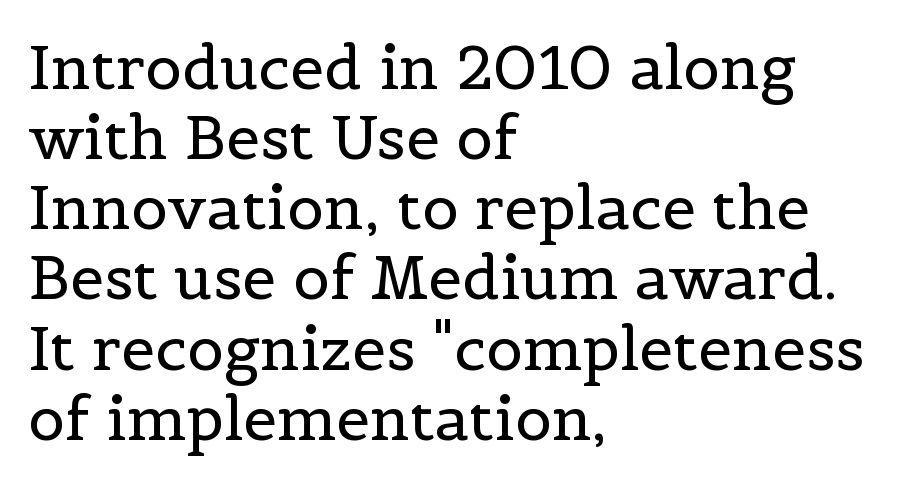
The image shows 61 px regular-weight serif type, upright; set left-aligned, tight line spacing (1.15x), normal letter spacing, not underlined; a medium x-height.
